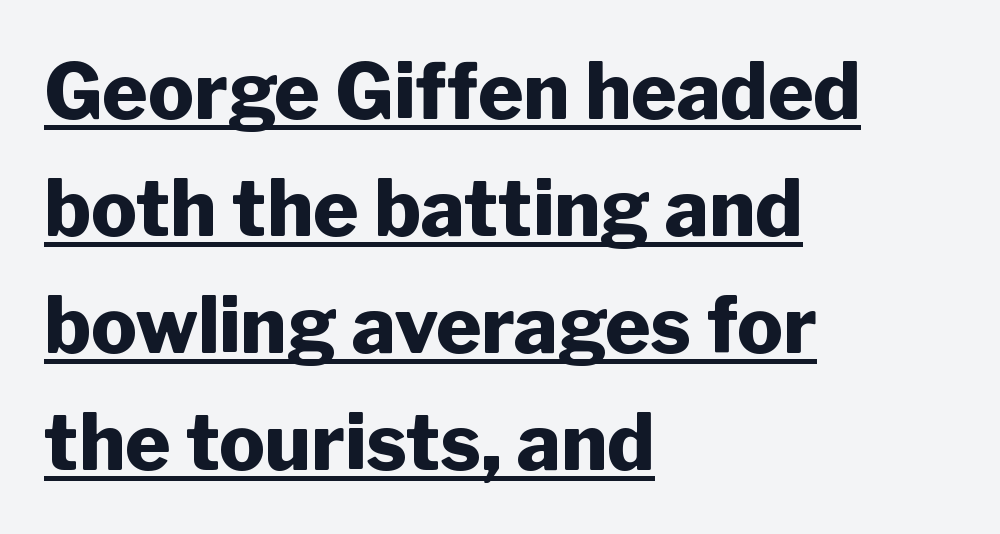
Q: Is the text bold? A: Yes.
Q: Is the text italic (slanted)? A: No, it is upright.
Q: Is the typeface a serif or a sans-serif typeface? A: Sans-serif.
Q: Is the text underlined? A: Yes.
Q: How is the paragraph aligned? A: Left-aligned.
Q: Is the spacing between letters normal or unusually wide? A: Normal.
Q: Is the spacing between lines tight, normal or loose? A: Normal.
Q: Width (condensed, normal, or wide)? A: Normal.
Q: Stroke contrast? A: Low.
Q: x-height? A: Medium.
Q: Monospaced? A: No.
